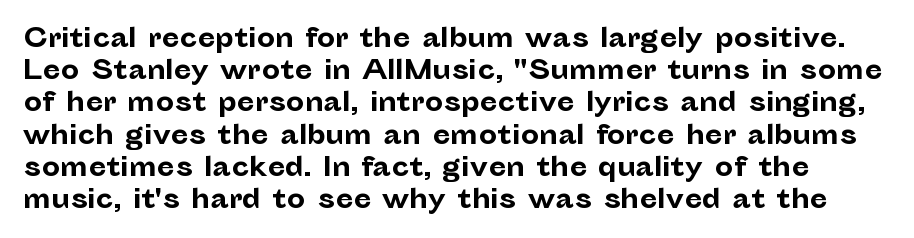
Italic? Not at all — the glyphs are vertical. The letterforms sit shoulder to shoulder at normal distance. Weight check: bold — yes, fully. Each row of text sits above clean, open space.
